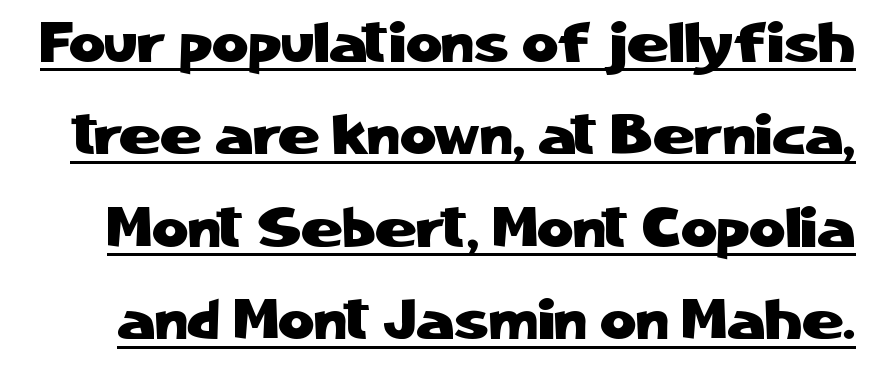
{"serif": "no", "italic": "no", "width": "normal", "stroke_contrast": "low", "x_height": "medium", "monospaced": "no", "underline": "yes", "line_spacing": "normal", "line_spacing_ratio": 1.65, "letter_spacing": "normal", "letter_spacing_em": 0.0, "glyph_px": 56}
